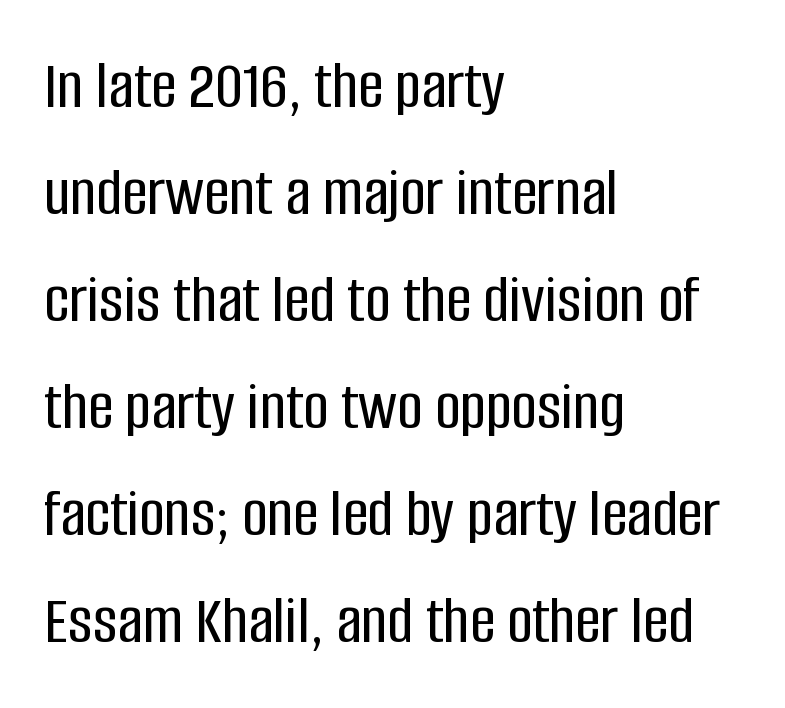
Does extra space separate the letters? No, they use regular spacing. The passage shown is typed in a proportional face where columns would drift. Underlining? Definitely not there. Casual observation: everything's shoved over to the left.
